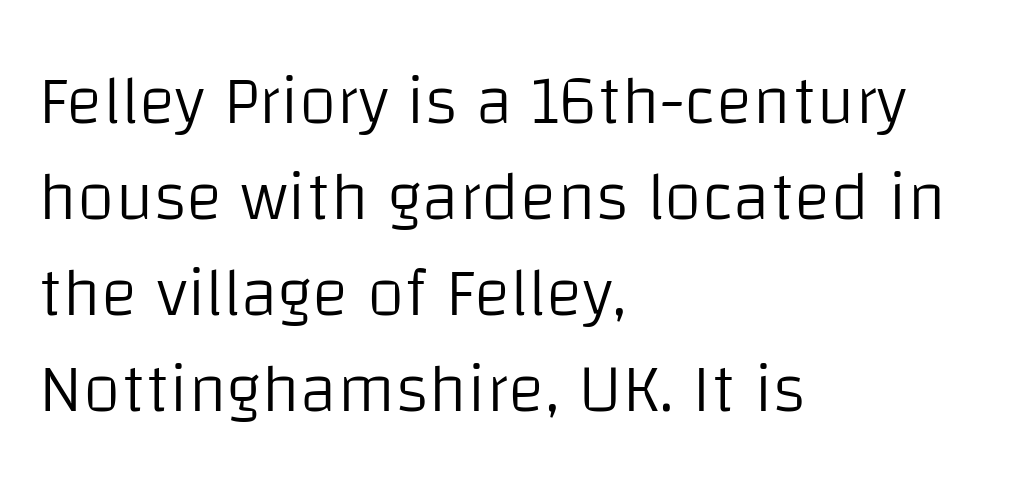
This sample keeps an unexceptional amount of space between lines. Upright lettering throughout. No word sits above an underline. In terms of letterspacing, this is plain default setting. Are there feet on the stems? There aren't — it's a sans. The typesetting does not lean heavy: it is not bold.
